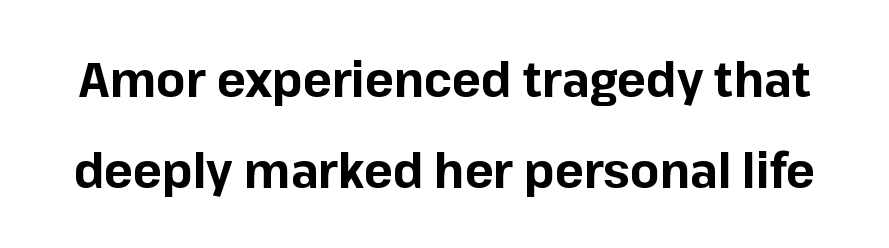
Q: Is the text bold? A: Yes.
Q: Is the text italic (slanted)? A: No, it is upright.
Q: Is the typeface a serif or a sans-serif typeface? A: Sans-serif.
Q: Is the text underlined? A: No.
Q: Is the spacing between letters normal or unusually wide? A: Normal.
Q: Is the spacing between lines tight, normal or loose? A: Loose.
Q: Width (condensed, normal, or wide)? A: Normal.
Q: Stroke contrast? A: Low.
Q: x-height? A: Medium.
Q: Monospaced? A: No.
